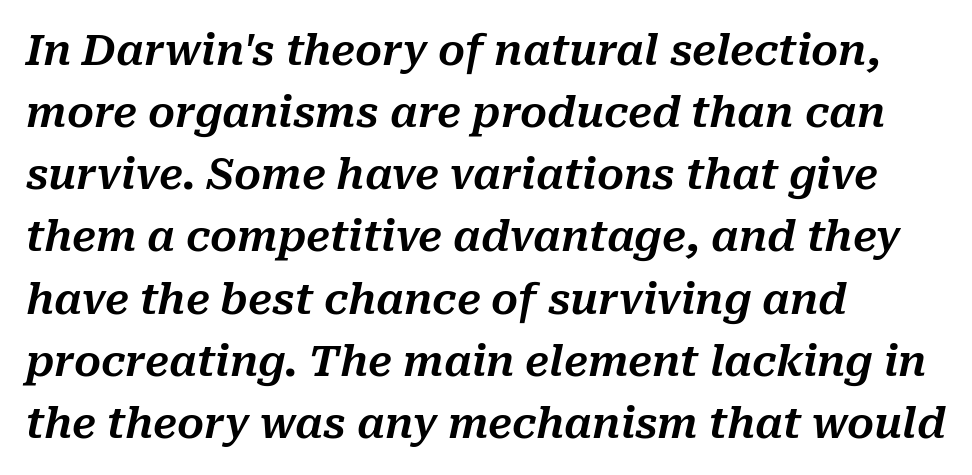
Q: Is the text italic (slanted)? A: Yes, it leans right by about 10 degrees.
Q: Is the text underlined? A: No.
Q: How is the paragraph aligned? A: Left-aligned.
Q: Is the spacing between letters normal or unusually wide? A: Normal.
Q: Is the spacing between lines tight, normal or loose? A: Normal.
Q: Width (condensed, normal, or wide)? A: Normal.
Q: Stroke contrast? A: Medium.
Q: x-height? A: Medium.
Q: Monospaced? A: No.
